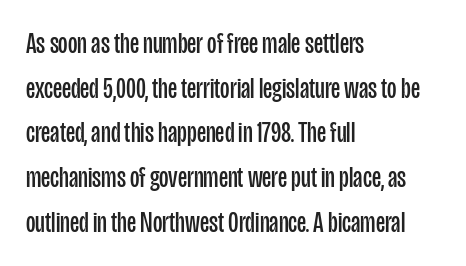
The ragged edge is on the right, which tells us the setting is flush left. Nope, no serifs anywhere on these letters. Letters rest on an invisible, unmarked baseline. Varying glyph widths throughout — classic text-font behaviour.
